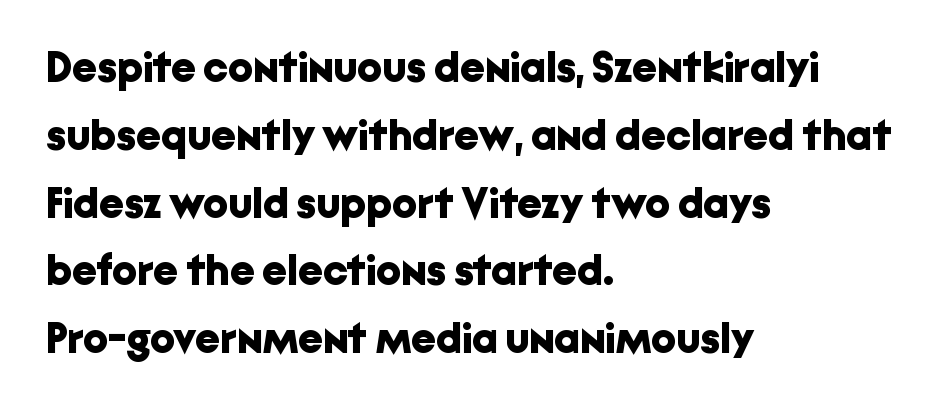
Q: Is the text bold? A: Yes.
Q: Is the text italic (slanted)? A: No, it is upright.
Q: Is the typeface a serif or a sans-serif typeface? A: Sans-serif.
Q: Is the text underlined? A: No.
Q: How is the paragraph aligned? A: Left-aligned.
Q: Is the spacing between letters normal or unusually wide? A: Normal.
Q: Is the spacing between lines tight, normal or loose? A: Normal.
Q: Width (condensed, normal, or wide)? A: Normal.
Q: Stroke contrast? A: Low.
Q: x-height? A: Medium.
Q: Monospaced? A: No.
